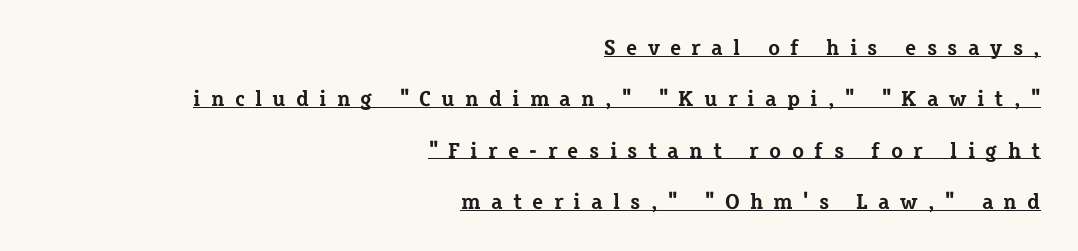
The image shows 22 px bold type, upright; set right-aligned, loose line spacing (2.33x), unusually wide letter spacing (+0.47 em), underlined.
